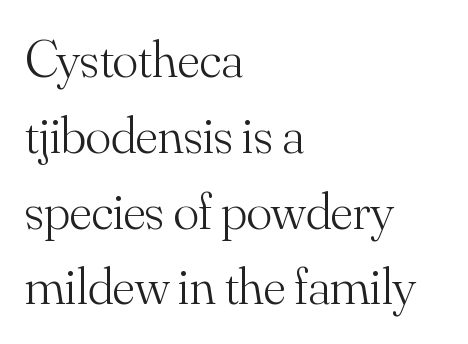
Left-aligned paragraph, ragged on the right. Regarding serifs, this sample has them. No extra ink here — the face is not bold. Look at the tracking — it's just the regular setting, nothing added. This is the regular roman posture of the typeface. Glance below the letters and you will spot only blank space.
